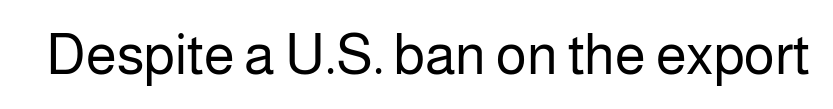
The image shows 56 px regular-weight sans-serif type, upright; set normal letter spacing, not underlined; low stroke contrast and a medium x-height.
